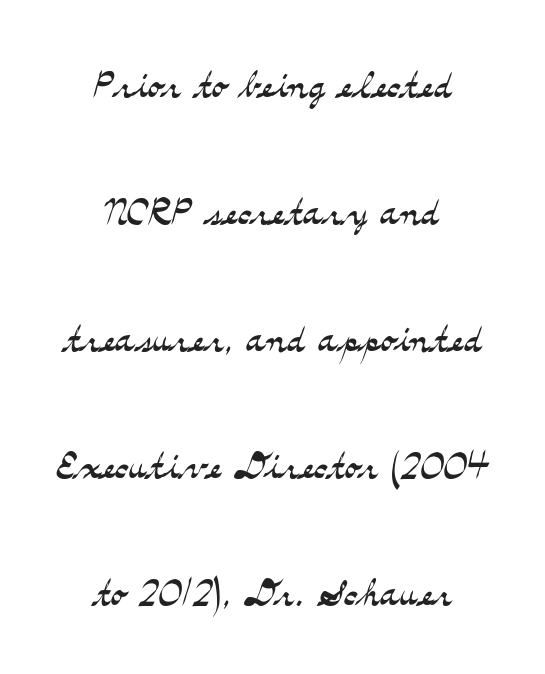
Do the characters align in a grid? No, the font is proportional. In terms of letterspacing, this is plain default setting. Rows of type keep a wide berth in the vertical direction. The weight would be labelled regular, book, light, or lighter still. Small tapered or slab feet sit at the stroke ends, so this counts as serif.
